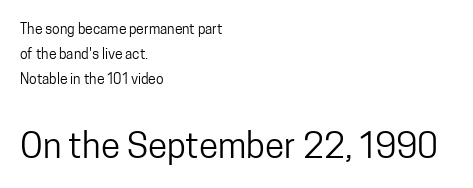
{"serif": "no", "italic": "no", "bold": "no", "weight": "regular", "width": "condensed", "stroke_contrast": "low", "x_height": "medium", "monospaced": "no", "underline": "no", "align": "left", "line_spacing_ratio": 1.79, "letter_spacing": "normal", "letter_spacing_em": 0.0, "larger_block": "second", "size_ratio": 2.5, "glyph_px": 35}
